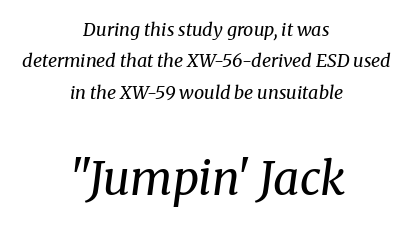
The image shows 46 px regular-weight serif type, italic (leaning right); set centered, line spacing 1.74x, normal letter spacing, not underlined; the second (bottom) block is 2.56x larger; medium stroke contrast and a medium x-height.
